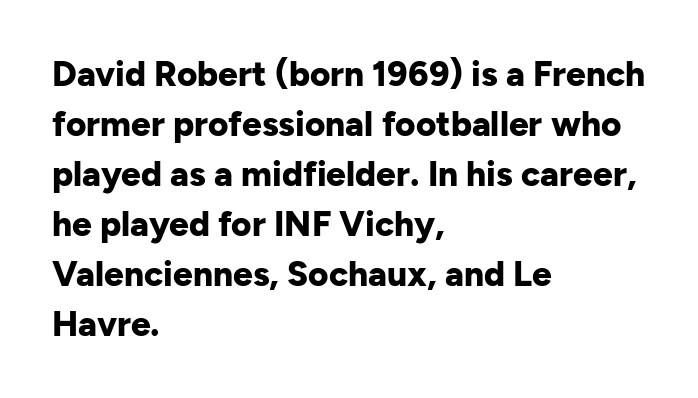
Q: Is the text bold? A: Yes.
Q: Is the text italic (slanted)? A: No, it is upright.
Q: Is the typeface a serif or a sans-serif typeface? A: Sans-serif.
Q: Is the text underlined? A: No.
Q: How is the paragraph aligned? A: Left-aligned.
Q: Is the spacing between letters normal or unusually wide? A: Normal.
Q: Is the spacing between lines tight, normal or loose? A: Normal.
Q: Width (condensed, normal, or wide)? A: Normal.
Q: Stroke contrast? A: Low.
Q: x-height? A: Medium.
Q: Monospaced? A: No.
